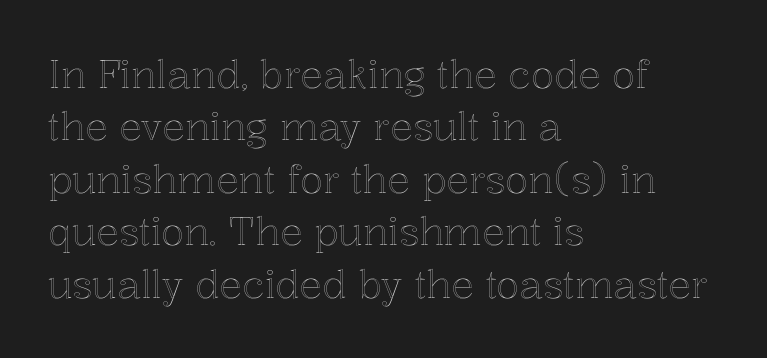
{"italic": "no", "width": "normal", "x_height": "medium", "monospaced": "no", "underline": "no", "align": "left", "line_spacing": "normal", "line_spacing_ratio": 1.38, "letter_spacing": "normal", "letter_spacing_em": 0.0, "glyph_px": 38}
